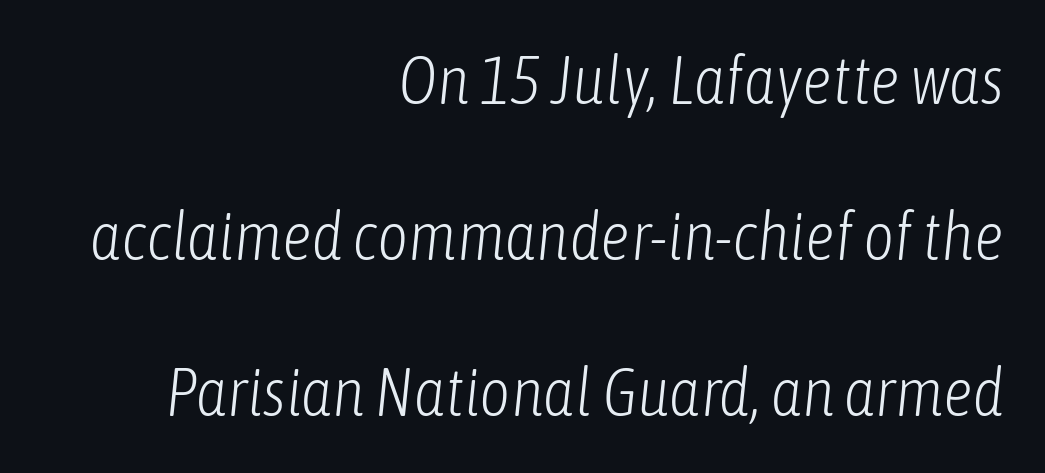
Q: Is the text bold? A: No.
Q: Is the text italic (slanted)? A: Yes, it leans right by about 6 degrees.
Q: Is the text underlined? A: No.
Q: How is the paragraph aligned? A: Right-aligned.
Q: Is the spacing between letters normal or unusually wide? A: Normal.
Q: Is the spacing between lines tight, normal or loose? A: Loose.
Q: Width (condensed, normal, or wide)? A: Condensed.
Q: Stroke contrast? A: Low.
Q: x-height? A: Medium.
Q: Monospaced? A: No.
